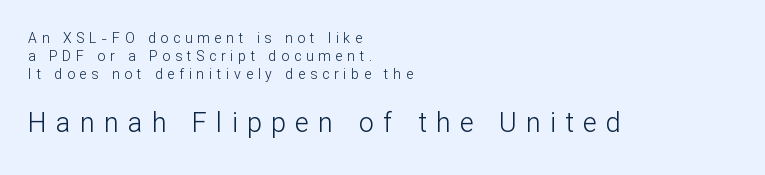
Q: Is the text bold? A: No.
Q: Is the text italic (slanted)? A: No, it is upright.
Q: Is the text underlined? A: No.
Q: How is the paragraph aligned? A: Left-aligned.
Q: Is the spacing between letters normal or unusually wide? A: Unusually wide.
Q: Is the spacing between lines tight, normal or loose? A: Normal.
Q: Which block of text is set in a larger size, the first (top) or the second (bottom)? A: The second (bottom) one.
